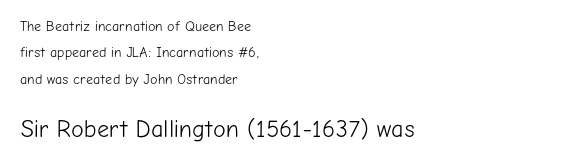
Italic? Not at all — the glyphs are vertical. Think standard paragraph weight, or any step lighter than that. Words float on clear page, feet unadorned. Look at the tracking — it's just the regular setting, nothing added. A classic flush-left, rag-right setting is used for this passage.
